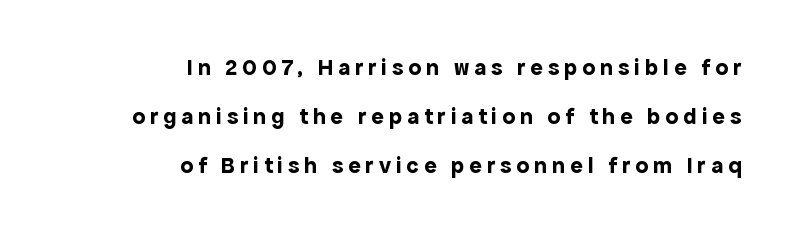
{"italic": "no", "bold": "yes", "underline": "no", "align": "right", "line_spacing": "loose", "line_spacing_ratio": 2.14, "letter_spacing": "wide", "letter_spacing_em": 0.22, "glyph_px": 23}
